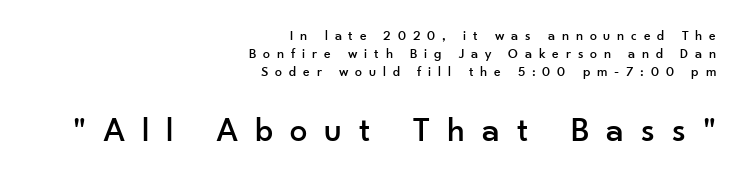
This is roman type, the default non-slanted kind. Spacing verdict: proportional, widths tailored to each character. Stroke terminals: plain, sans-serif. There is plenty of visible air inserted between adjacent glyphs. You get the small type first, then a jump to larger type. Check the space under the baseline: it is left empty.
